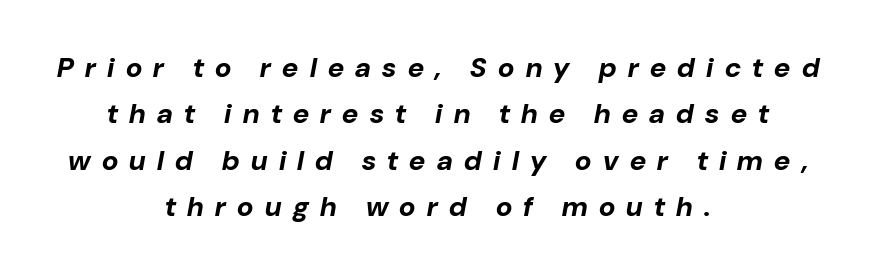
Short note: letters widely spaced. Bold? Absolutely — the strokes are thick and heavy. In terms of leading, this rendering sits right in the middle. Neither beginnings nor endings align; midpoints do. Do the characters align in a grid? No, the font is proportional. Each row of text sits above clean, open space.
